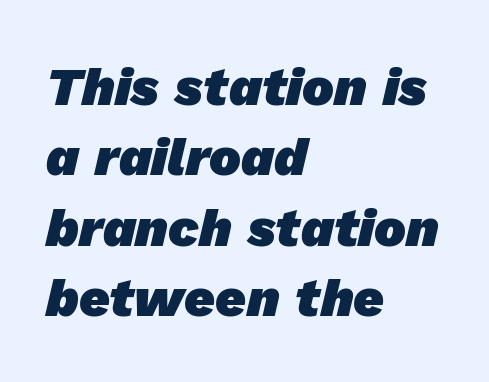
The image shows 53 px heavy sans-serif type; set left-aligned, normal line spacing (1.33x), normal letter spacing, not underlined; low stroke contrast and a medium x-height.
